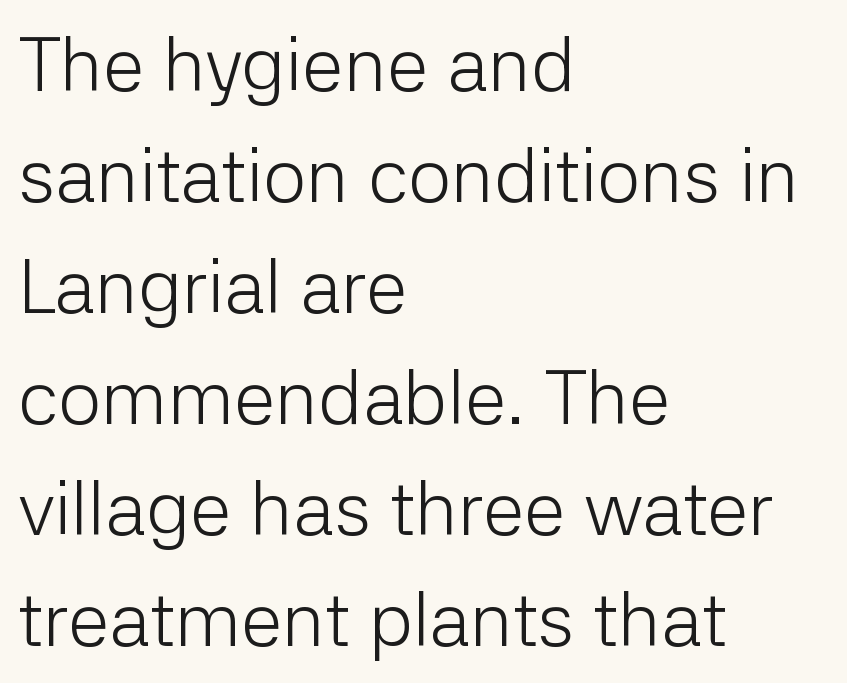
Q: Is the text bold? A: No.
Q: Is the text italic (slanted)? A: No, it is upright.
Q: Is the typeface a serif or a sans-serif typeface? A: Sans-serif.
Q: Is the text underlined? A: No.
Q: How is the paragraph aligned? A: Left-aligned.
Q: Is the spacing between letters normal or unusually wide? A: Normal.
Q: Is the spacing between lines tight, normal or loose? A: Normal.
Q: Width (condensed, normal, or wide)? A: Normal.
Q: Stroke contrast? A: Low.
Q: x-height? A: Medium.
Q: Monospaced? A: No.
